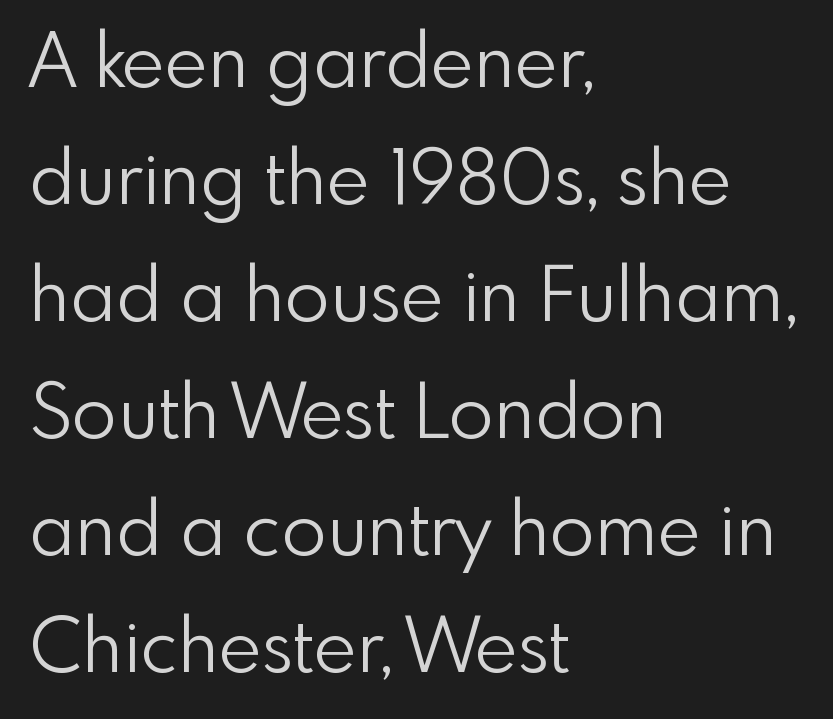
Q: Is the text bold? A: No.
Q: Is the text italic (slanted)? A: No, it is upright.
Q: Is the typeface a serif or a sans-serif typeface? A: Sans-serif.
Q: Is the text underlined? A: No.
Q: How is the paragraph aligned? A: Left-aligned.
Q: Is the spacing between letters normal or unusually wide? A: Normal.
Q: Is the spacing between lines tight, normal or loose? A: Normal.
Q: Width (condensed, normal, or wide)? A: Normal.
Q: x-height? A: Small.
Q: Monospaced? A: No.
